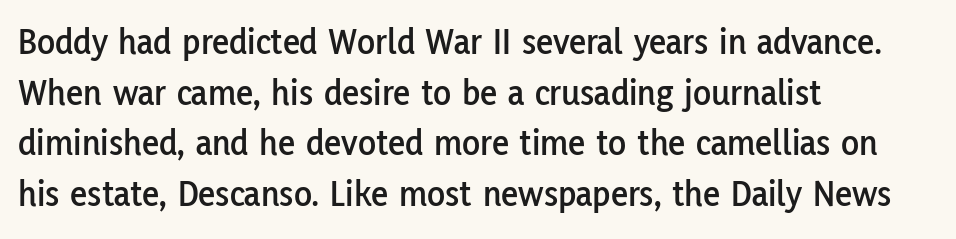
Q: Is the text italic (slanted)? A: No, it is upright.
Q: Is the typeface a serif or a sans-serif typeface? A: Sans-serif.
Q: Is the text underlined? A: No.
Q: How is the paragraph aligned? A: Left-aligned.
Q: Is the spacing between letters normal or unusually wide? A: Normal.
Q: Is the spacing between lines tight, normal or loose? A: Normal.
Q: Width (condensed, normal, or wide)? A: Normal.
Q: Stroke contrast? A: Low.
Q: x-height? A: Medium.
Q: Monospaced? A: No.
